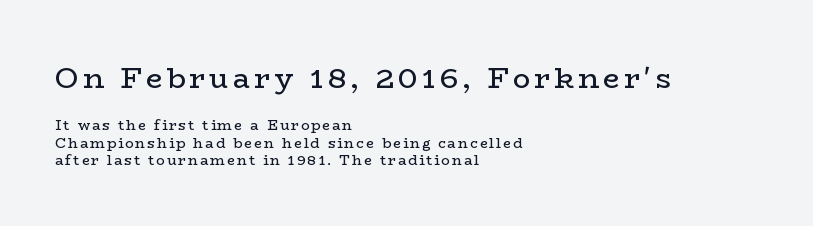
Q: Is the text bold? A: No.
Q: Is the text italic (slanted)? A: No, it is upright.
Q: Is the typeface a serif or a sans-serif typeface? A: Serif.
Q: Is the text underlined? A: No.
Q: How is the paragraph aligned? A: Left-aligned.
Q: Which block of text is set in a larger size, the first (top) or the second (bottom)? A: The first (top) one.
Q: Width (condensed, normal, or wide)? A: Wide.
Q: Stroke contrast? A: Low.
Q: x-height? A: Medium.
Q: Monospaced? A: No.
